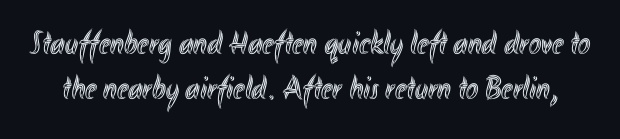
The image shows 33 px condensed type; set normal line spacing (1.37x), normal letter spacing, not underlined; a small x-height.
